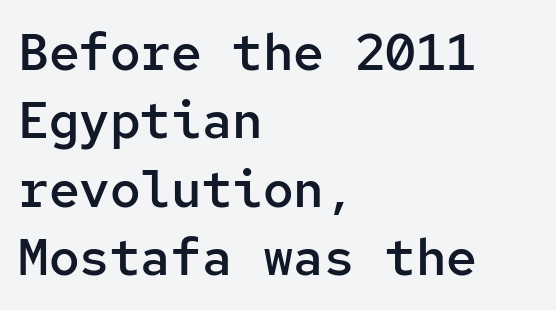
{"serif": "no", "italic": "no", "bold": "semi", "weight": "semibold", "width": "normal", "stroke_contrast": "low", "x_height": "medium", "monospaced": "yes", "underline": "no", "align": "left", "line_spacing": "normal", "line_spacing_ratio": 1.34, "letter_spacing": "normal", "letter_spacing_em": 0.0, "glyph_px": 51}
